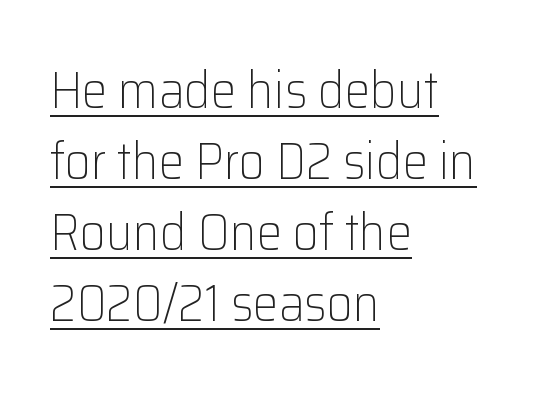
These glyphs show unthickened strokes, regular width or finer. What kind of face is this? One without serifs — a sans. These lines are rendered in a variable-pitch font. Words appear dense and cohesive because spacing is normal.
